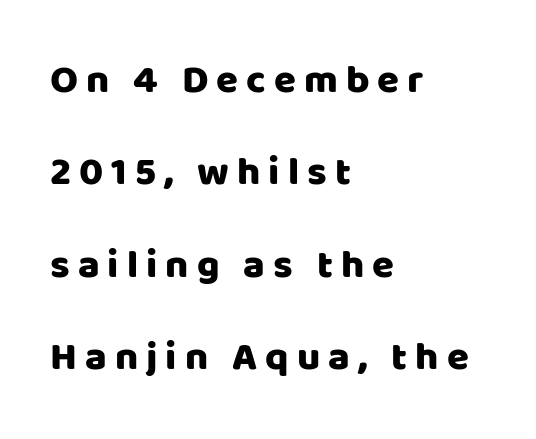
{"serif": "no", "italic": "no", "width": "normal", "stroke_contrast": "low", "x_height": "large", "monospaced": "no", "underline": "no", "align": "left", "line_spacing": "loose", "line_spacing_ratio": 2.31, "letter_spacing": "wide", "letter_spacing_em": 0.2, "glyph_px": 40}
